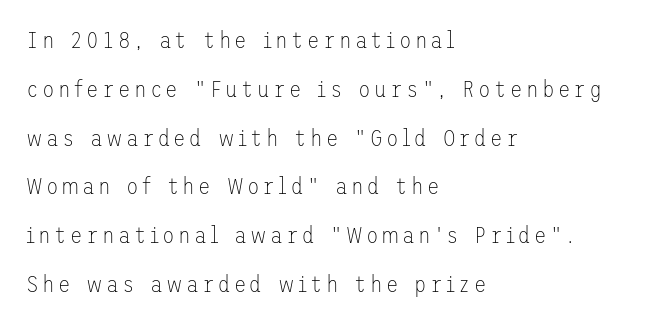
Q: Is the text bold? A: No.
Q: Is the text italic (slanted)? A: No, it is upright.
Q: Is the text underlined? A: No.
Q: How is the paragraph aligned? A: Left-aligned.
Q: Is the spacing between lines tight, normal or loose? A: Loose.
